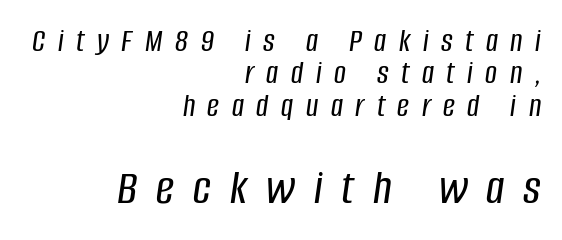
The image shows 50 px condensed type, italic (leaning right); set right-aligned, tight line spacing (0.98x), unusually wide letter spacing (+0.38 em), not underlined; the second (bottom) block is 1.52x larger; low stroke contrast and a large x-height.
